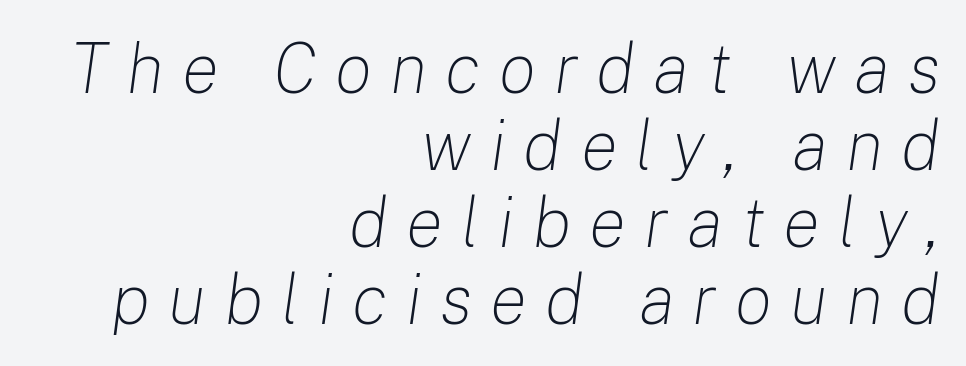
{"italic": "yes", "lean": "right", "slant_degrees": 8, "bold": "no", "weight": "light", "width": "normal", "stroke_contrast": "low", "x_height": "medium", "monospaced": "no", "underline": "no", "align": "right", "line_spacing": "tight", "line_spacing_ratio": 1.1, "letter_spacing": "wide", "letter_spacing_em": 0.26, "glyph_px": 70}
